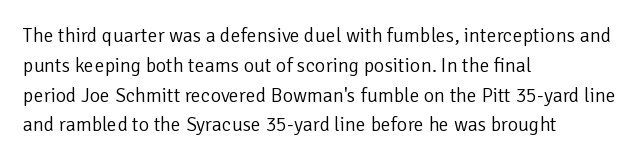
The image shows 20 px text type, upright; set left-aligned, normal line spacing (1.49x), normal letter spacing, not underlined.
